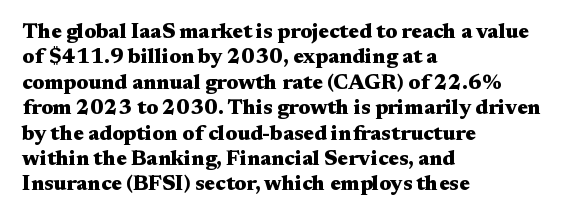
Q: Is the text bold? A: Yes.
Q: Is the text italic (slanted)? A: No, it is upright.
Q: Is the text underlined? A: No.
Q: How is the paragraph aligned? A: Left-aligned.
Q: Is the spacing between letters normal or unusually wide? A: Normal.
